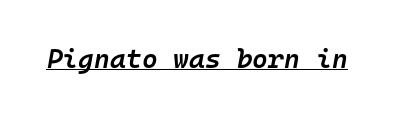
Q: Is the text bold? A: Semi-bold.
Q: Is the text italic (slanted)? A: Yes, it leans right by about 10 degrees.
Q: Is the text underlined? A: Yes.
Q: Is the spacing between letters normal or unusually wide? A: Normal.
